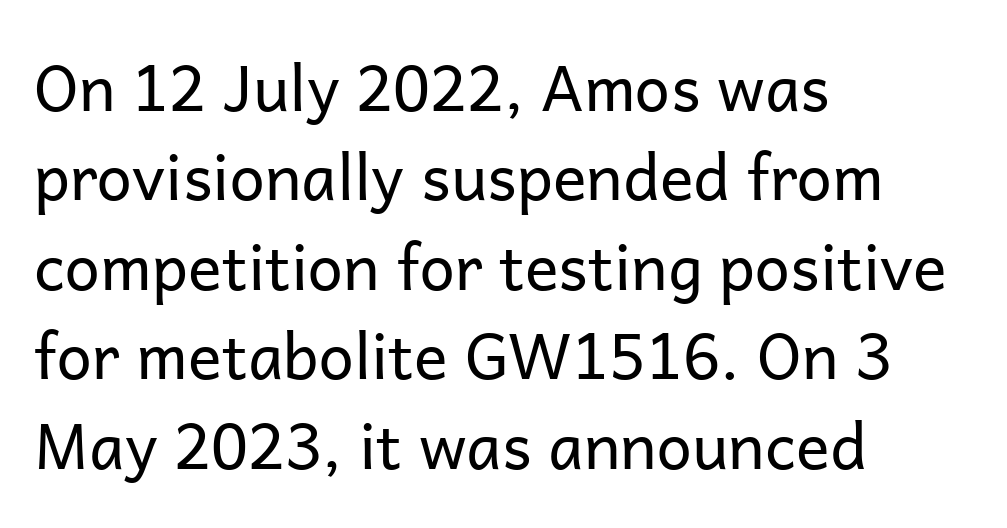
Check under the words: just untouched page. The letters carry no serifs — their stems end cleanly without finishing strokes. When letters stand straight like this, we call the style roman or upright. These lines sit exactly where default settings would place them.
